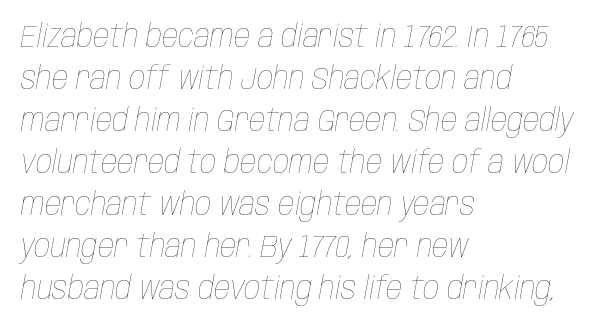
The image shows 32 px thin, condensed type, italic (leaning right); set left-aligned, normal line spacing (1.31x), normal letter spacing, not underlined; low stroke contrast and a large x-height.
